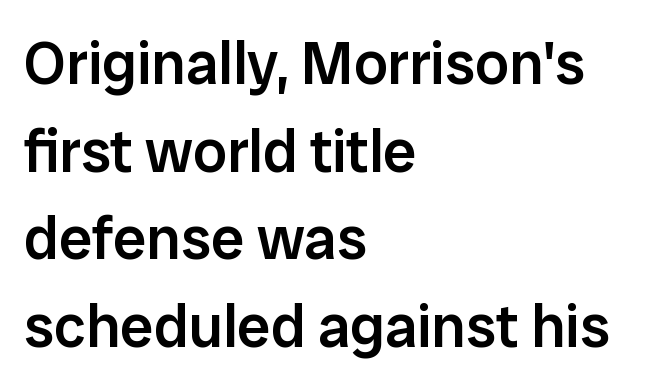
The image shows 60 px semibold sans-serif type, upright; set left-aligned, normal line spacing (1.46x), normal letter spacing, not underlined; low stroke contrast and a medium x-height.
